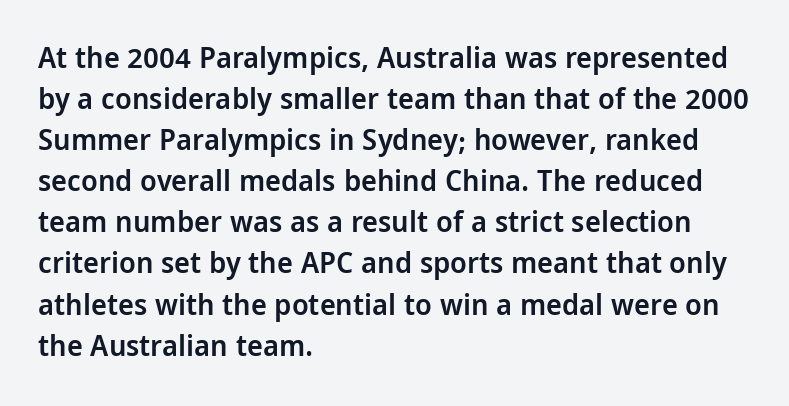
The image shows 30 px semibold, condensed sans-serif type, upright; set left-aligned, normal line spacing (1.37x), normal letter spacing, not underlined; low stroke contrast and a large x-height.
